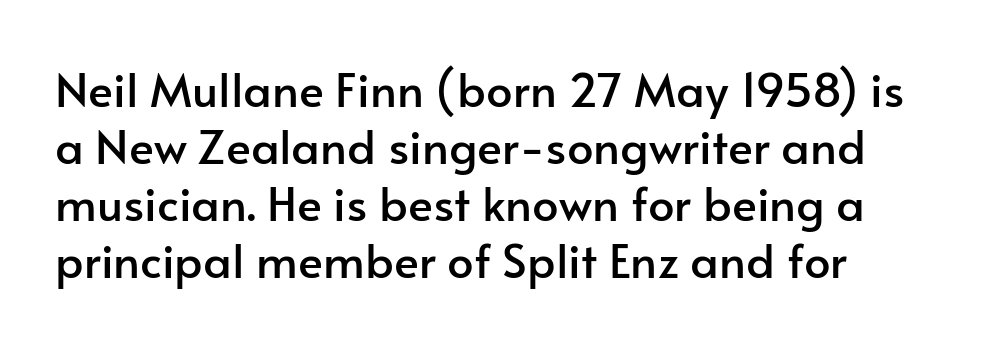
Spacing verdict: proportional, widths tailored to each character. Font category for this specimen: sans-serif. Is there any slant? The stems are plumb. Glance below the letters and you will spot only blank space. Tracking here is standard; glyphs follow each other at the usual distance.
